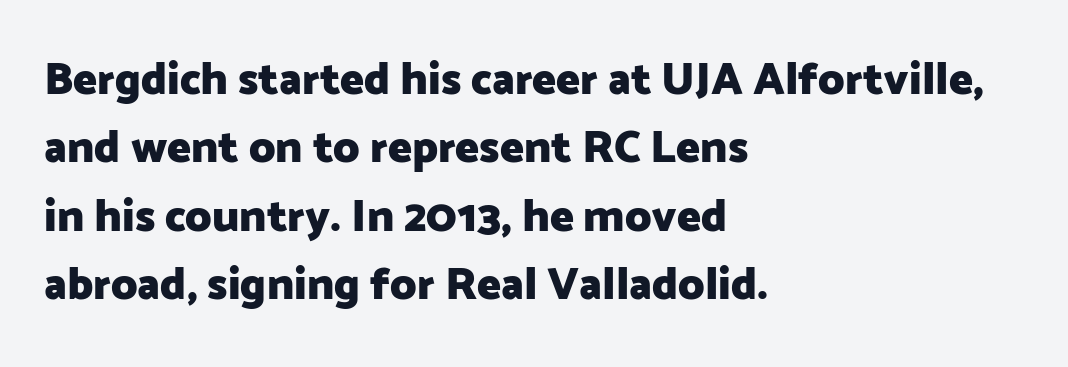
{"serif": "no", "italic": "no", "bold": "yes", "weight": "heavy", "width": "normal", "stroke_contrast": "low", "x_height": "medium", "monospaced": "no", "underline": "no", "align": "left", "line_spacing": "normal", "line_spacing_ratio": 1.52, "letter_spacing": "normal", "letter_spacing_em": 0.0, "glyph_px": 45}
